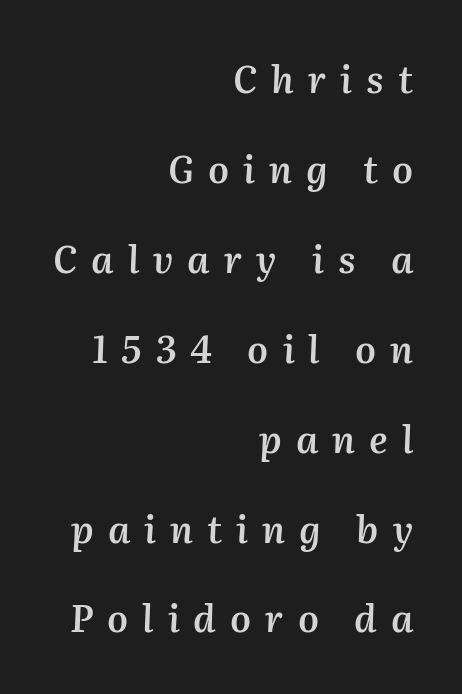
Q: Is the text bold? A: Semi-bold.
Q: Is the text italic (slanted)? A: Yes, it leans right by about 2 degrees.
Q: Is the text underlined? A: No.
Q: How is the paragraph aligned? A: Right-aligned.
Q: Is the spacing between letters normal or unusually wide? A: Unusually wide.
Q: Is the spacing between lines tight, normal or loose? A: Loose.
Q: Width (condensed, normal, or wide)? A: Normal.
Q: Stroke contrast? A: Medium.
Q: x-height? A: Medium.
Q: Monospaced? A: No.
